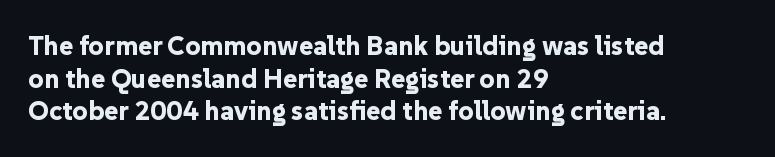
The glyphs are unaccompanied by any horizontal stroke below them. The passage shown is emphatically bold. The lettering holds an erect, upright posture throughout. Here the glyphs are tracked normally, forming tight word shapes.
